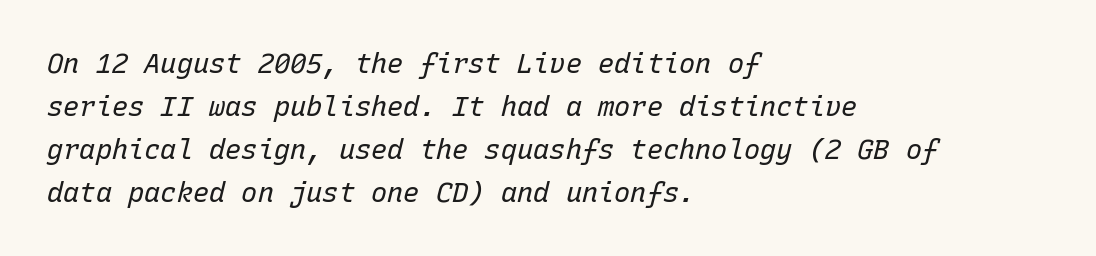
The image shows 27 px text type, italic (leaning right); set left-aligned, normal line spacing (1.59x), normal letter spacing, not underlined.
